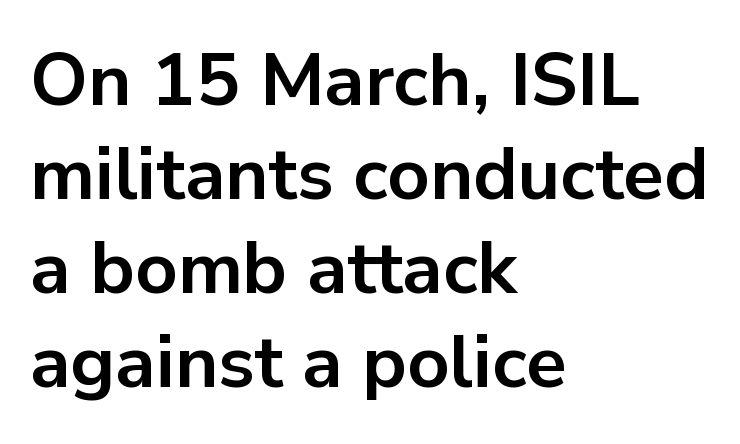
The font family rendered here belongs to the sans-serif group. A typesetter would call this zero additional tracking. This sample is left-justified, so line endings fall wherever the words run out. Has an underline been added? It has not.
